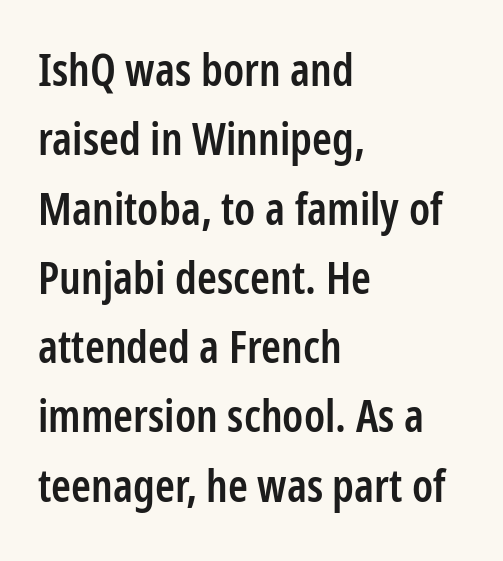
Q: Is the text bold? A: Semi-bold.
Q: Is the text italic (slanted)? A: No, it is upright.
Q: Is the typeface a serif or a sans-serif typeface? A: Sans-serif.
Q: Is the text underlined? A: No.
Q: How is the paragraph aligned? A: Left-aligned.
Q: Is the spacing between letters normal or unusually wide? A: Normal.
Q: Is the spacing between lines tight, normal or loose? A: Normal.
Q: Width (condensed, normal, or wide)? A: Condensed.
Q: Stroke contrast? A: Low.
Q: x-height? A: Medium.
Q: Monospaced? A: No.
